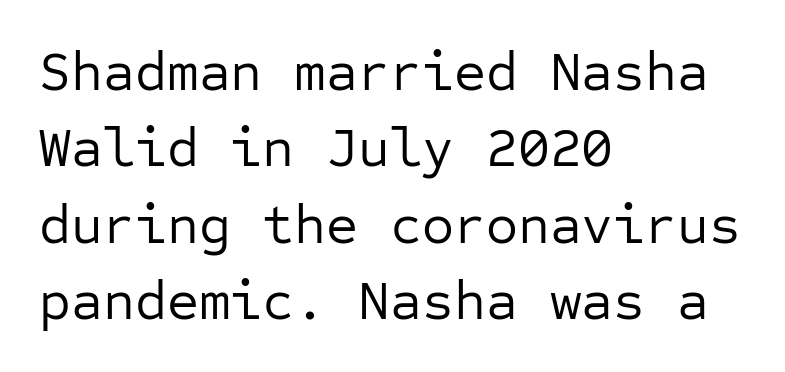
The image shows 55 px regular-weight sans-serif type, upright, monospaced; set left-aligned, normal line spacing (1.39x), normal letter spacing, not underlined; low stroke contrast and a medium x-height.
